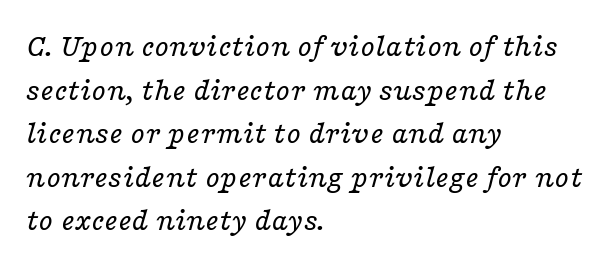
The letterforms sit shoulder to shoulder at normal distance. Quick note: underline off. The setting favours the left margin, as ordinary paragraphs usually do. The line-height multiplier appears to be the usual default. The weight tops out at a normal text grade.
